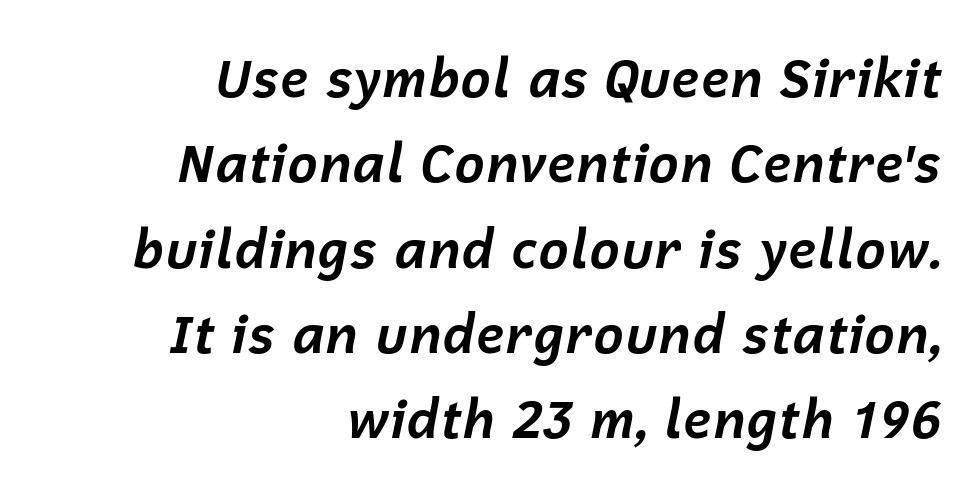
Q: Is the text bold? A: Yes.
Q: Is the text italic (slanted)? A: Yes, it leans right by about 12 degrees.
Q: Is the text underlined? A: No.
Q: How is the paragraph aligned? A: Right-aligned.
Q: Is the spacing between letters normal or unusually wide? A: Normal.
Q: Is the spacing between lines tight, normal or loose? A: Normal.
Q: Width (condensed, normal, or wide)? A: Normal.
Q: Stroke contrast? A: Low.
Q: x-height? A: Medium.
Q: Monospaced? A: No.
